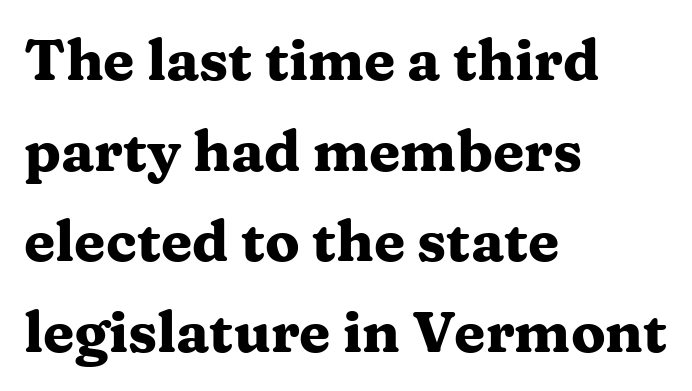
The image shows 57 px heavy, wide serif type, upright; set left-aligned, normal line spacing (1.59x), normal letter spacing, not underlined; medium stroke contrast and a medium x-height.
